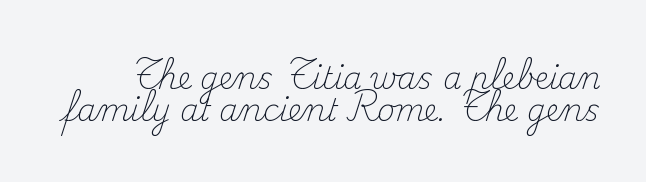
Tracking here is standard; glyphs follow each other at the usual distance. Little horizontal feet cap the strokes, marking this as serif type. The typeface has the unassuming heft of standard copy or less. Vertically, the passage feels compressed, each row crowding the next. Looks like regular typesetting: each glyph gets only the width it needs.
